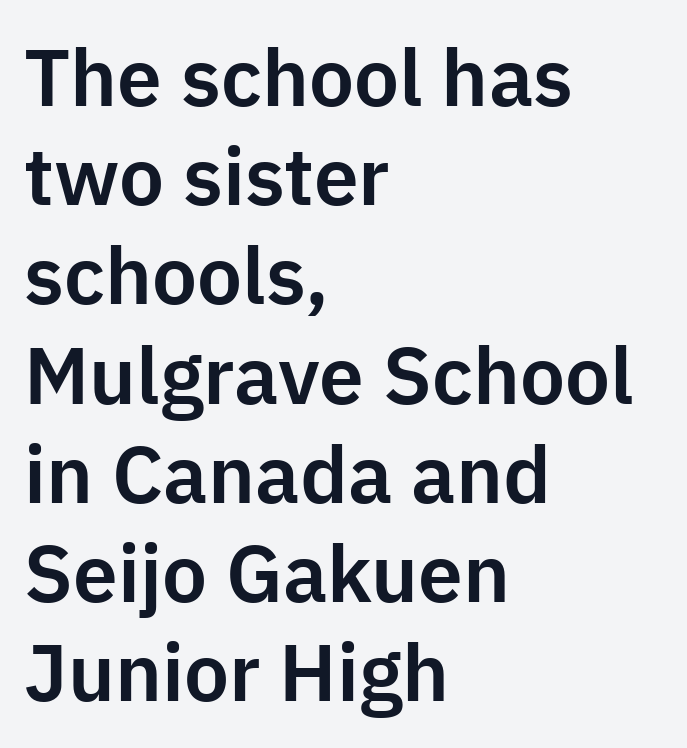
Q: Is the text italic (slanted)? A: No, it is upright.
Q: Is the typeface a serif or a sans-serif typeface? A: Sans-serif.
Q: Is the text underlined? A: No.
Q: How is the paragraph aligned? A: Left-aligned.
Q: Is the spacing between letters normal or unusually wide? A: Normal.
Q: Width (condensed, normal, or wide)? A: Normal.
Q: Stroke contrast? A: Low.
Q: x-height? A: Medium.
Q: Monospaced? A: No.
